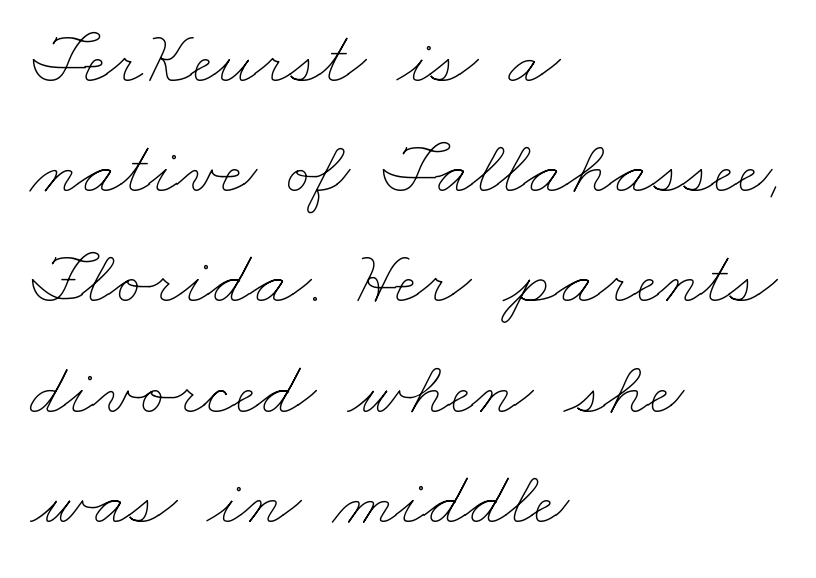
Line beginnings align vertically; line endings do not. Descenders are the only things crossing below the line. Honestly, the letter spacing is just normal — you wouldn't notice it. Weight class: somewhere from thin through regular.
